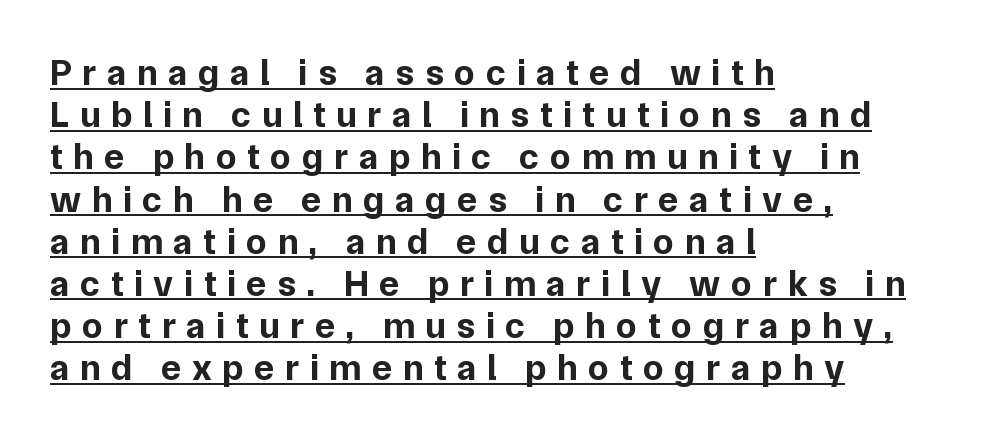
You could only call the tracking loose — the letters float apart. Honestly, the rows look squashed on top of each other. Notice how thick the strokes are: this is what a full bold looks like. Here the designer chose a conventional face with non-uniform glyph widths. Rendered with straight, roman letterforms.
